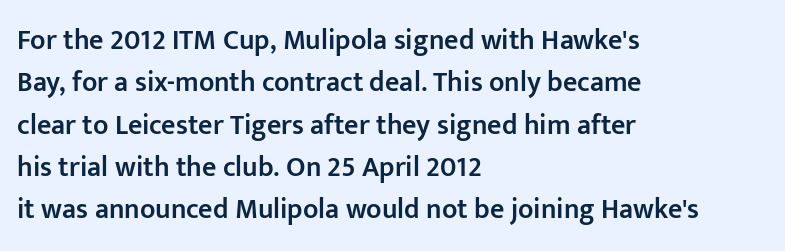
Q: Is the text bold? A: Semi-bold.
Q: Is the text italic (slanted)? A: No, it is upright.
Q: Is the typeface a serif or a sans-serif typeface? A: Sans-serif.
Q: Is the text underlined? A: No.
Q: How is the paragraph aligned? A: Left-aligned.
Q: Is the spacing between letters normal or unusually wide? A: Normal.
Q: Is the spacing between lines tight, normal or loose? A: Normal.
Q: Width (condensed, normal, or wide)? A: Normal.
Q: Stroke contrast? A: Low.
Q: x-height? A: Medium.
Q: Monospaced? A: No.
